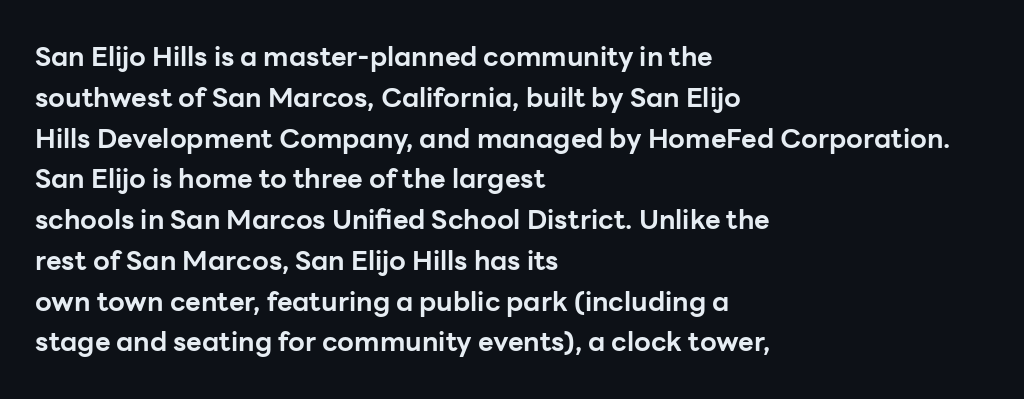
This is the regular roman posture of the typeface. Regarding leading, the lines here are spaced in the standard way. Heft: maximum for text — a bold. The specimen omits any rule beneath the text block's lines.
